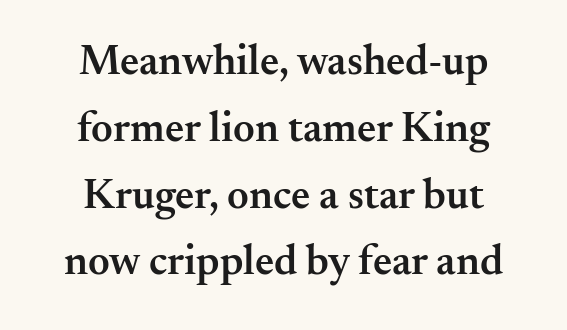
The image shows 42 px semibold serif type, upright; set normal line spacing (1.59x), normal letter spacing, not underlined; medium stroke contrast and a small x-height.
